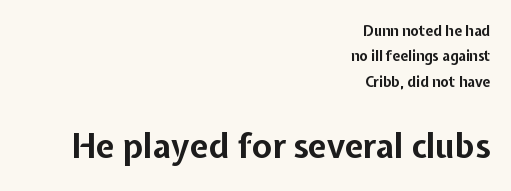
The image shows 33 px bold sans-serif type, upright; set right-aligned, line spacing 1.81x, normal letter spacing, not underlined; the second (bottom) block is 2.36x larger; low stroke contrast and a medium x-height.
